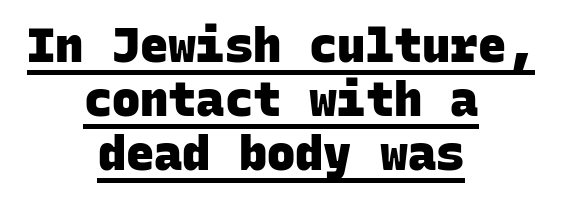
Successive baselines arrive quickly, one right under another. Each letter's strokes conclude bluntly, with no projecting serifs. The gaps between neighbouring characters are ordinary and unremarkable. The passage shown is typed in a monospace face where columns stay perfectly aligned. Notice how the passage keeps no hard edge, just a central spine.
